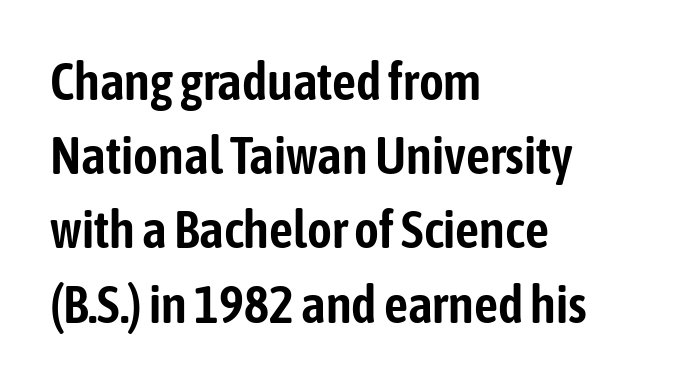
The image shows 53 px condensed sans-serif type, upright; set left-aligned, normal line spacing (1.4x), normal letter spacing, not underlined; low stroke contrast and a medium x-height.
